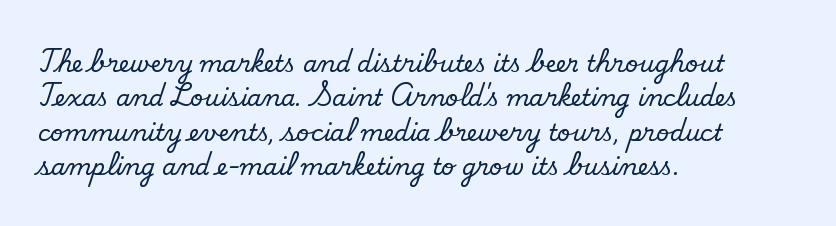
The image shows 23 px text type; set left-aligned, normal line spacing (1.49x), normal letter spacing, not underlined.
